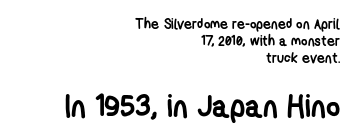
{"serif": "no", "bold": "yes", "weight": "semibold", "width": "condensed", "stroke_contrast": "low", "x_height": "medium", "monospaced": "no", "underline": "no", "align": "right", "line_spacing_ratio": 1.2, "letter_spacing": "normal", "letter_spacing_em": 0.0, "larger_block": "second", "size_ratio": 2.21, "glyph_px": 31}
